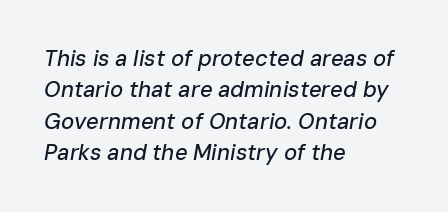
{"italic": "yes", "lean": "right", "slant_degrees": 10, "underline": "no", "align": "left", "line_spacing": "normal", "line_spacing_ratio": 1.43, "letter_spacing": "normal", "letter_spacing_em": 0.0, "glyph_px": 22}
